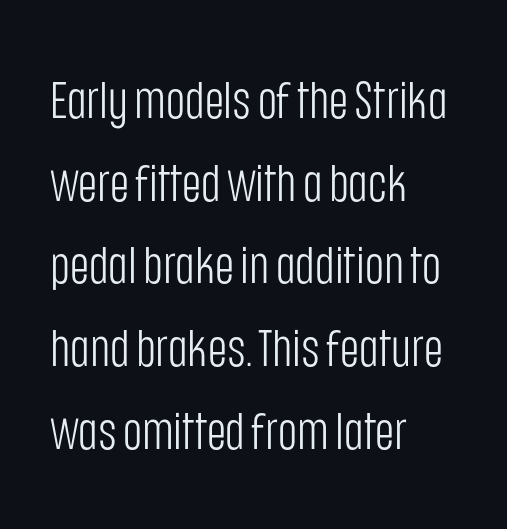
Vertically, the passage feels balanced, rows spaced as you'd expect. Teacher's note: observe the even left margin — that is flush-left alignment. Here the glyphs are tracked normally, forming tight word shapes. Is there any slant? The stems are plumb.
